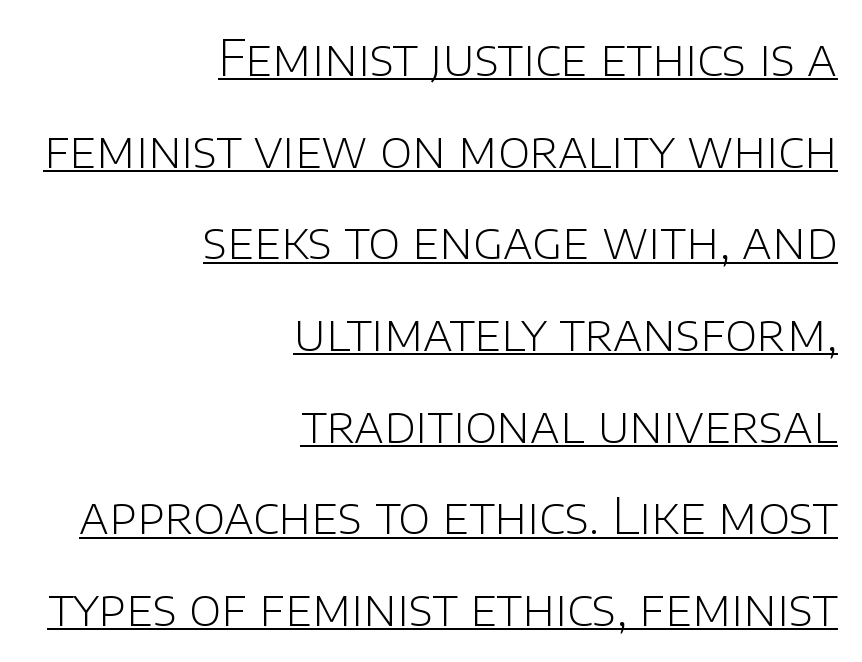
{"serif": "no", "italic": "no", "bold": "no", "weight": "light", "width": "normal", "stroke_contrast": "low", "x_height": "large", "monospaced": "no", "underline": "yes", "align": "right", "line_spacing_ratio": 1.87, "letter_spacing": "normal", "letter_spacing_em": 0.0, "glyph_px": 49}
